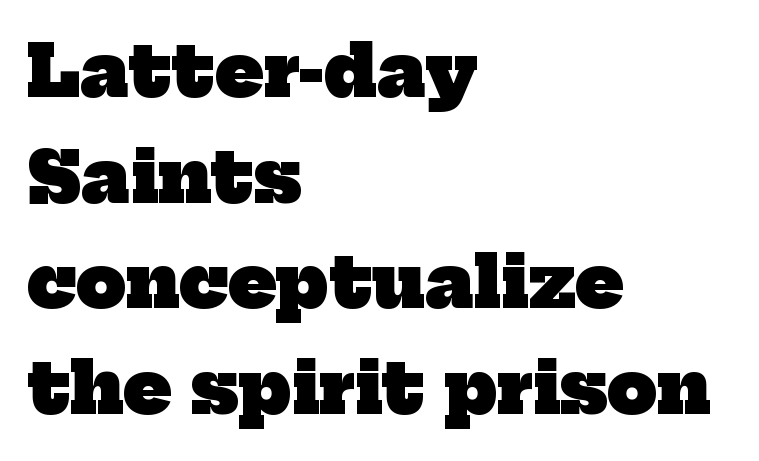
The passage shown is not underscored anywhere. Evenly set lines give the paragraph a standard silhouette. Line starts are locked; line ends wander. Unlike a clean sans, this face finishes its strokes with serifs. I'd describe the lettering as bold — thick and assertive.
